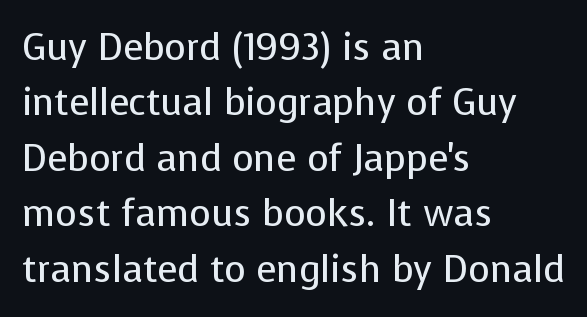
These lines are rendered in a variable-pitch font. The area under the type is left untouched. I'd call this a sans setting — the letters go barefoot. Nope, not italic — everything's standing straight. There is no visible air inserted between adjacent glyphs. Is the type heavy? It reads as light-to-regular instead.
